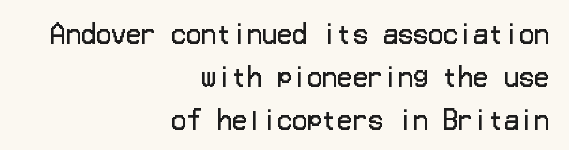
Q: Is the text bold? A: No.
Q: Is the text italic (slanted)? A: No, it is upright.
Q: Is the text underlined? A: No.
Q: How is the paragraph aligned? A: Right-aligned.
Q: Is the spacing between letters normal or unusually wide? A: Normal.
